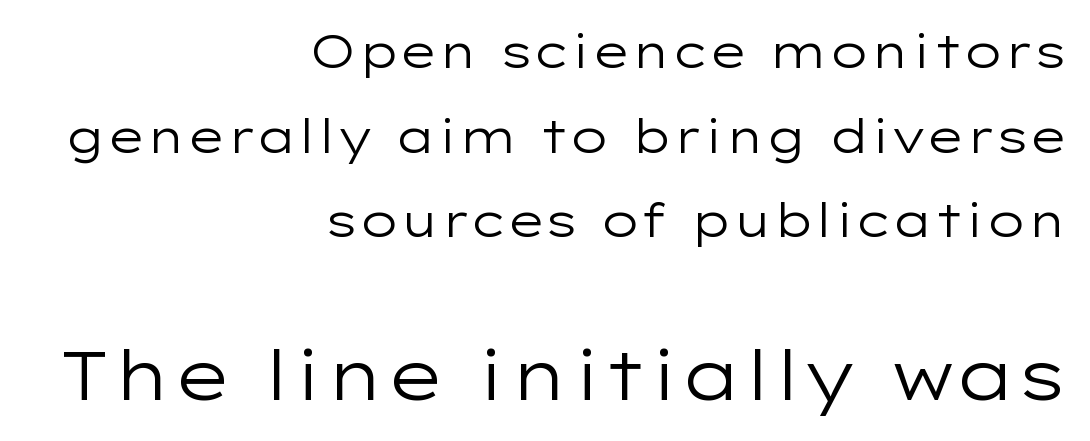
The lines are quadded right. Serif or sans? Sans — the stroke terminals are bare. Underlining? Definitely not there. Stems here are at most as thick as an everyday book face.
